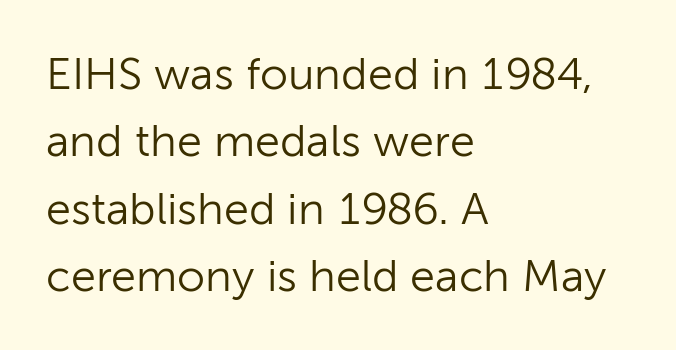
Q: Is the text bold? A: No.
Q: Is the text italic (slanted)? A: No, it is upright.
Q: Is the typeface a serif or a sans-serif typeface? A: Sans-serif.
Q: Is the text underlined? A: No.
Q: How is the paragraph aligned? A: Left-aligned.
Q: Is the spacing between letters normal or unusually wide? A: Normal.
Q: Is the spacing between lines tight, normal or loose? A: Normal.
Q: Width (condensed, normal, or wide)? A: Normal.
Q: Stroke contrast? A: Low.
Q: x-height? A: Medium.
Q: Monospaced? A: No.
